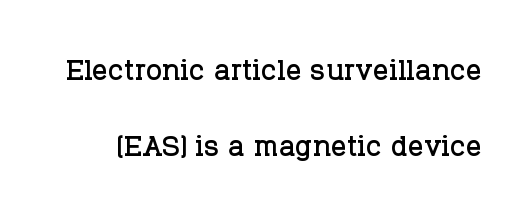
Q: Is the text italic (slanted)? A: No, it is upright.
Q: Is the typeface a serif or a sans-serif typeface? A: Serif.
Q: Is the text underlined? A: No.
Q: Is the spacing between letters normal or unusually wide? A: Normal.
Q: Is the spacing between lines tight, normal or loose? A: Loose.
Q: Width (condensed, normal, or wide)? A: Normal.
Q: Stroke contrast? A: Low.
Q: x-height? A: Large.
Q: Monospaced? A: No.
